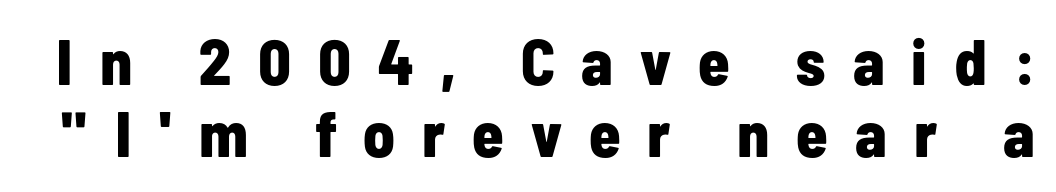
{"serif": "no", "italic": "no", "bold": "yes", "weight": "bold", "width": "condensed", "stroke_contrast": "low", "x_height": "medium", "monospaced": "no", "underline": "no", "line_spacing": "tight", "line_spacing_ratio": 1.13, "letter_spacing": "wide", "letter_spacing_em": 0.42, "glyph_px": 64}
